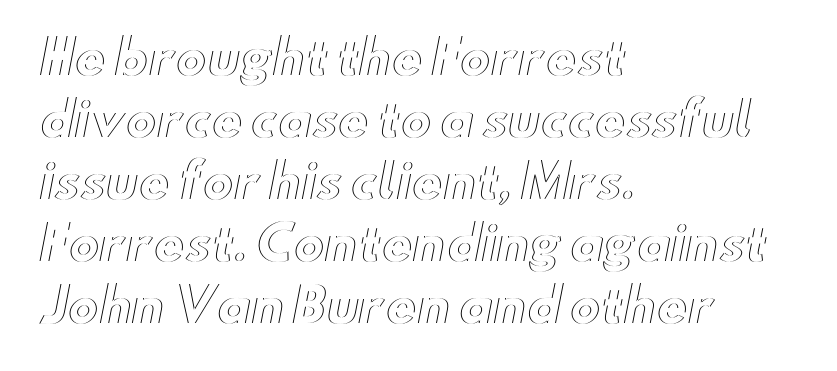
The image shows 47 px wide type; set left-aligned, normal line spacing (1.32x), normal letter spacing, not underlined; a small x-height.
